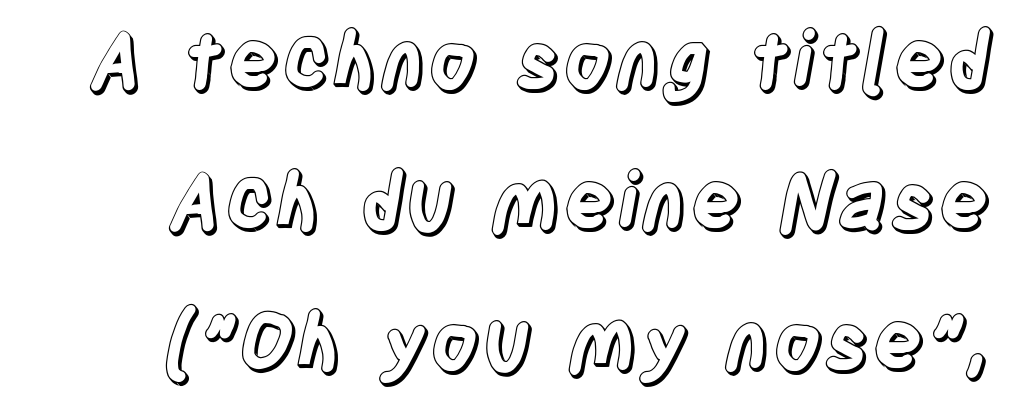
Q: Is the text italic (slanted)? A: Yes.
Q: Is the text underlined? A: No.
Q: Is the spacing between letters normal or unusually wide? A: Normal.
Q: Width (condensed, normal, or wide)? A: Condensed.
Q: x-height? A: Large.
Q: Monospaced? A: No.
